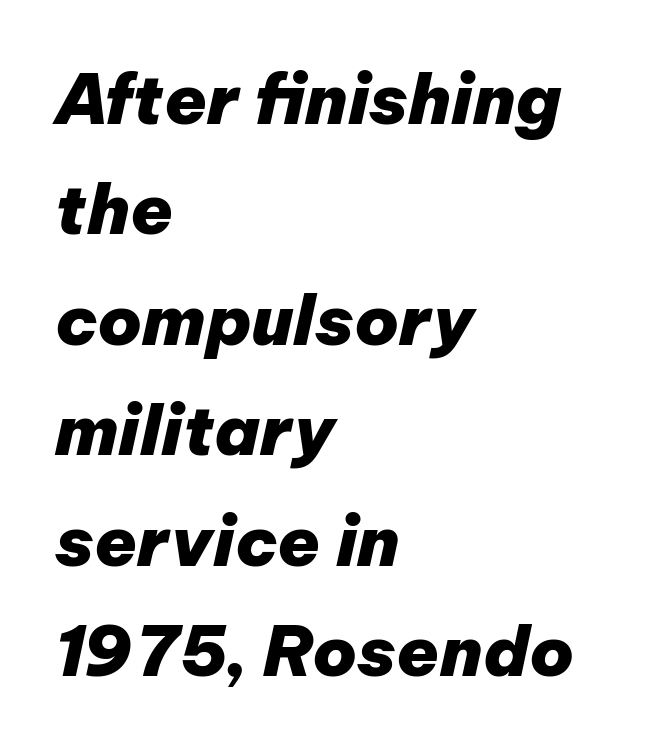
The image shows 69 px heavy type, italic (leaning right); set left-aligned, normal line spacing (1.6x), normal letter spacing, not underlined; low stroke contrast and a medium x-height.
